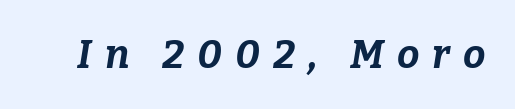
Think of a printed novel: that variable character pitch is what you see here. Notice how the stems are inclined rather than vertical — that's the hallmark of italics. The foot of each line stays bare and open. Caption: expanded tracking, letters set apart.
